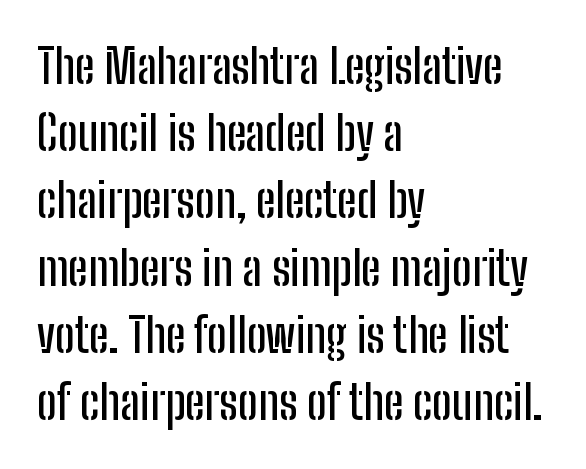
Glyph-to-glyph distance matches everyday printed text. Every character sits straight up, as roman type does. Line spacing here is normal. Letterform terminals end flat and unadorned throughout the passage. Proportional: the letters do not fall into vertical columns. The text block is weighted toward the left margin, trailing off unevenly rightward.
